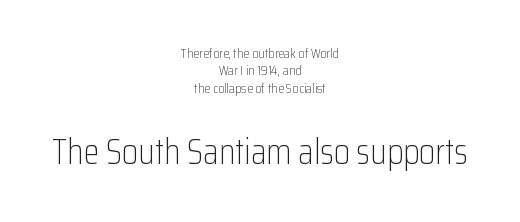
The image shows 36 px light, condensed sans-serif type, upright; set centered, line spacing 1.24x, normal letter spacing, not underlined; the second (bottom) block is 2.57x larger; low stroke contrast and a medium x-height.
